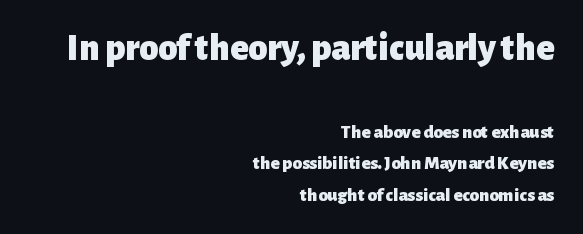
{"serif": "no", "italic": "no", "bold": "yes", "weight": "heavy", "width": "normal", "stroke_contrast": "low", "x_height": "medium", "monospaced": "no", "underline": "no", "align": "right", "line_spacing": "normal", "line_spacing_ratio": 1.65, "letter_spacing": "normal", "letter_spacing_em": 0.0, "larger_block": "first", "size_ratio": 2.0, "glyph_px": 38}
